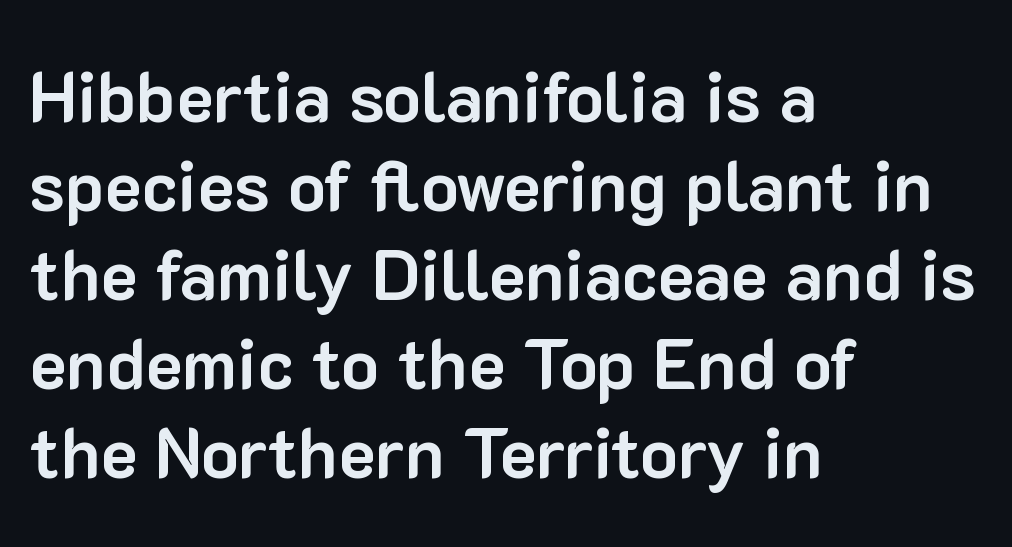
The image shows 70 px bold sans-serif type, upright; set left-aligned, normal line spacing (1.27x), normal letter spacing, not underlined; low stroke contrast and a medium x-height.
